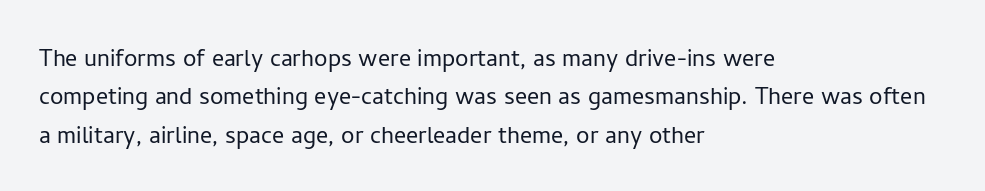
Q: Is the text bold? A: No.
Q: Is the text italic (slanted)? A: No, it is upright.
Q: Is the typeface a serif or a sans-serif typeface? A: Sans-serif.
Q: Is the text underlined? A: No.
Q: How is the paragraph aligned? A: Left-aligned.
Q: Is the spacing between letters normal or unusually wide? A: Normal.
Q: Is the spacing between lines tight, normal or loose? A: Normal.
Q: Width (condensed, normal, or wide)? A: Normal.
Q: Stroke contrast? A: Low.
Q: x-height? A: Medium.
Q: Monospaced? A: No.
